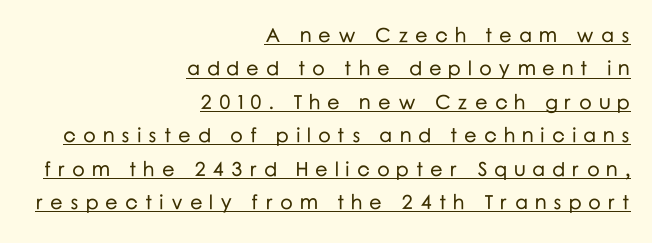
{"italic": "no", "underline": "yes", "align": "right", "line_spacing": "normal", "line_spacing_ratio": 1.67, "letter_spacing": "wide", "letter_spacing_em": 0.34, "glyph_px": 20}
